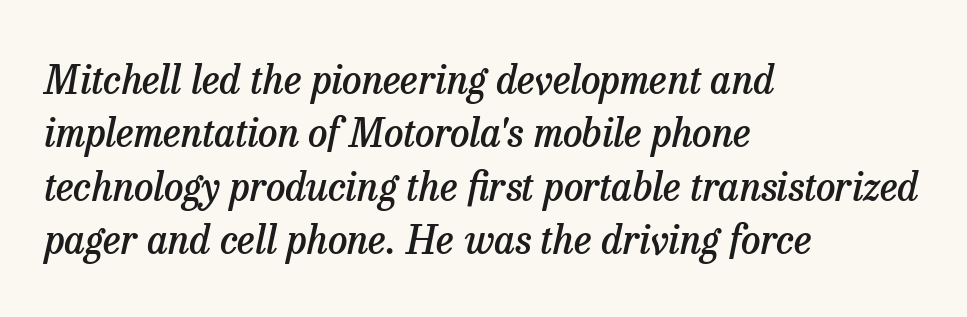
The image shows 39 px semibold serif type, italic (leaning right); set left-aligned, normal line spacing (1.37x), normal letter spacing, not underlined; low stroke contrast and a medium x-height.
